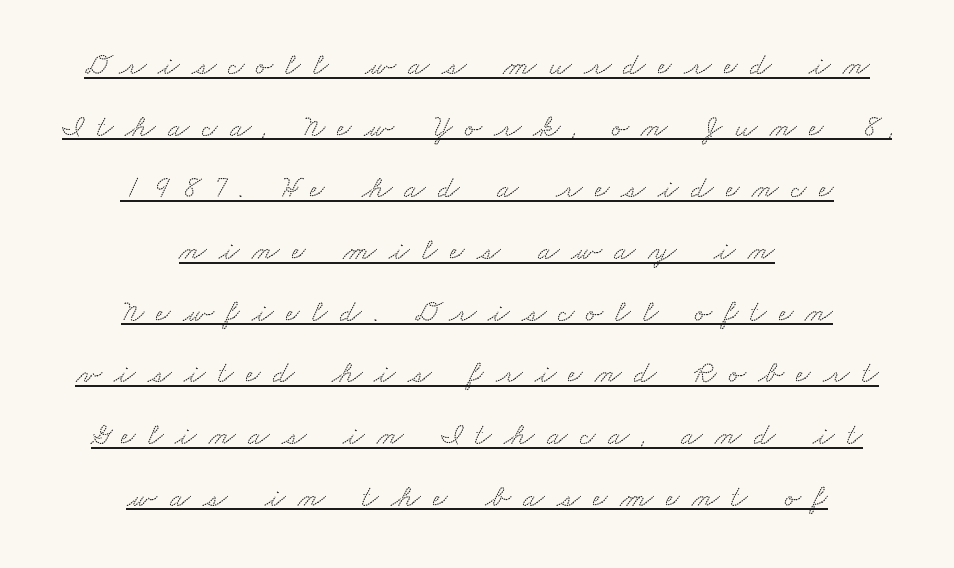
The image shows 31 px wide serif type; set centered, loose line spacing (1.99x), unusually wide letter spacing (+0.4 em), underlined; low stroke contrast and a small x-height.
